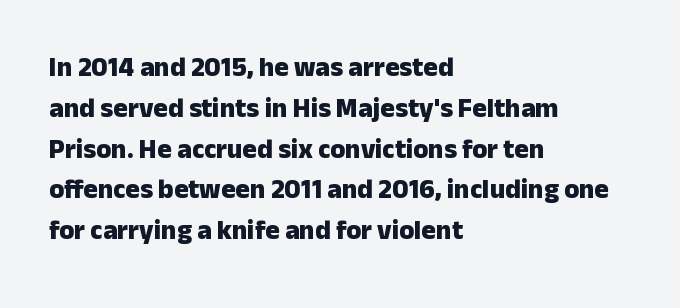
{"italic": "no", "bold": "yes", "underline": "no", "align": "left", "line_spacing": "normal", "line_spacing_ratio": 1.51, "letter_spacing": "normal", "letter_spacing_em": 0.0, "glyph_px": 27}
